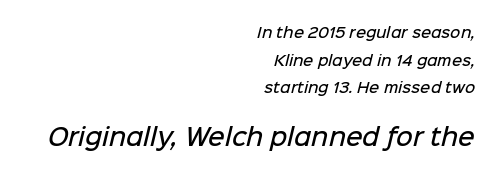
{"bold": "semi", "underline": "no", "align": "right", "line_spacing": "loose", "line_spacing_ratio": 1.97, "letter_spacing": "normal", "letter_spacing_em": 0.0, "larger_block": "second", "size_ratio": 1.64, "glyph_px": 23}
